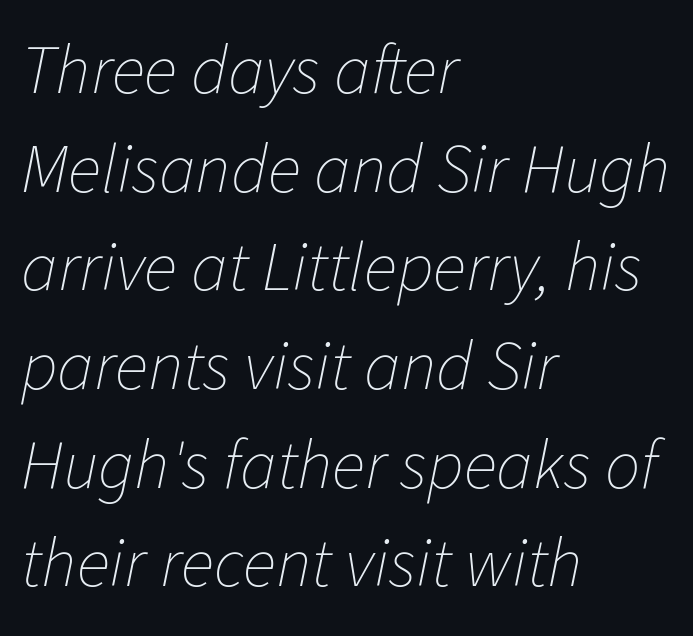
Q: Is the text bold? A: No.
Q: Is the text italic (slanted)? A: Yes, it leans right by about 11 degrees.
Q: Is the text underlined? A: No.
Q: How is the paragraph aligned? A: Left-aligned.
Q: Is the spacing between letters normal or unusually wide? A: Normal.
Q: Is the spacing between lines tight, normal or loose? A: Normal.
Q: Width (condensed, normal, or wide)? A: Normal.
Q: Stroke contrast? A: Low.
Q: x-height? A: Medium.
Q: Monospaced? A: No.
